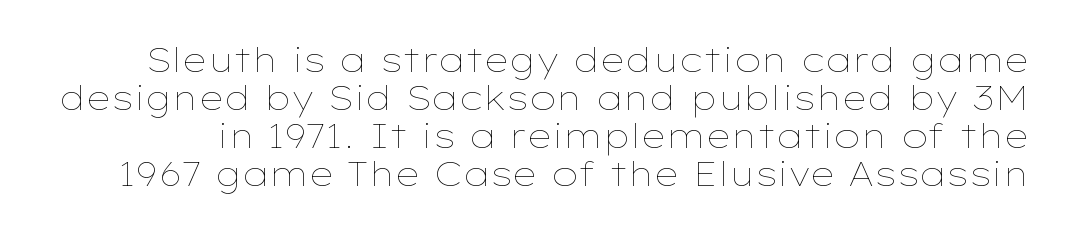
The image shows 34 px thin, wide type, upright; set tight line spacing (1.12x), normal letter spacing, not underlined; low stroke contrast and a medium x-height.
